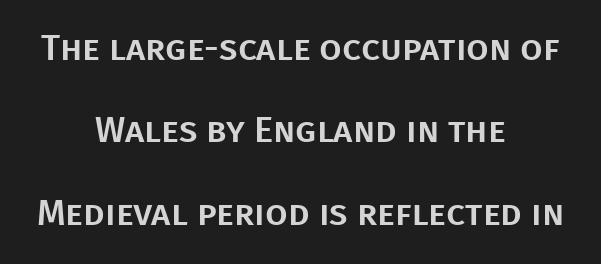
Each word holds together tightly as a unit, with standard inter-letter gaps. Layout note: lines centered. Underline: absent. Here the designer chose a conventional face with non-uniform glyph widths. Quick note: not italic, upright.
